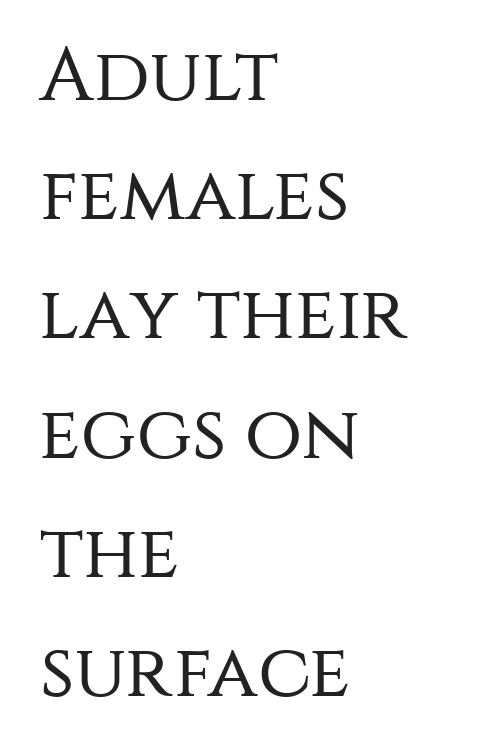
A typesetter would call this zero additional tracking. Varying glyph widths throughout — classic text-font behaviour. Style check: upright. The characters are drawn with everyday or finer stroke widths.
